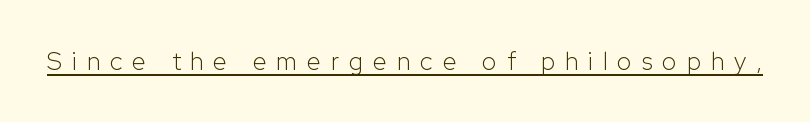
The image shows 25 px text type, upright; set unusually wide letter spacing (+0.4 em), underlined.
